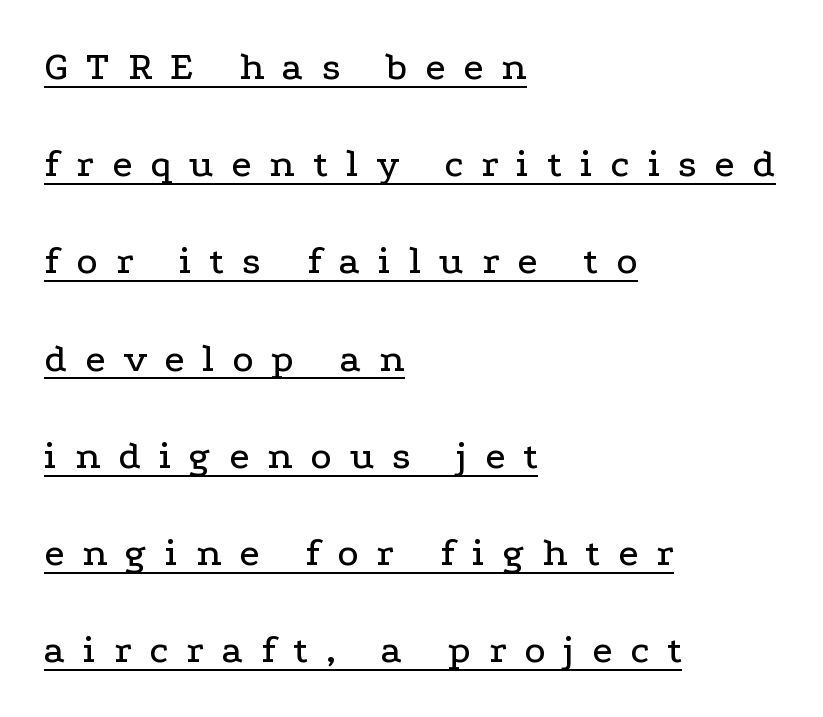
The lines are quadded left. The string is rendered with underlining switched on. The letters carry serifs — small finishing strokes at the ends of their stems. This is the regular roman posture of the typeface. This rendering widens character spacing well past its baseline value. The rendering uses natural spacing where letterforms have individual widths.
